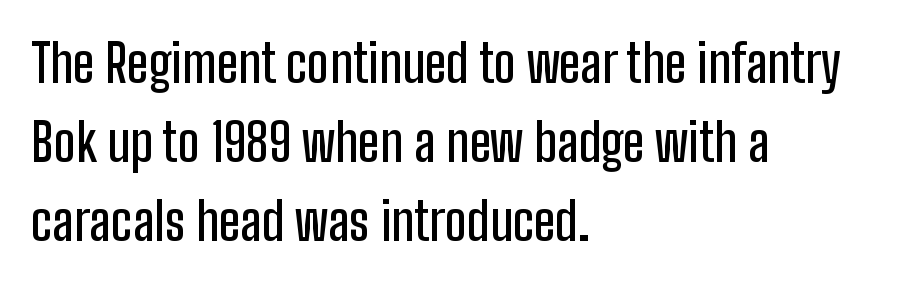
The image shows 52 px condensed sans-serif type, upright; set left-aligned, normal line spacing (1.52x), normal letter spacing, not underlined; low stroke contrast and a medium x-height.
